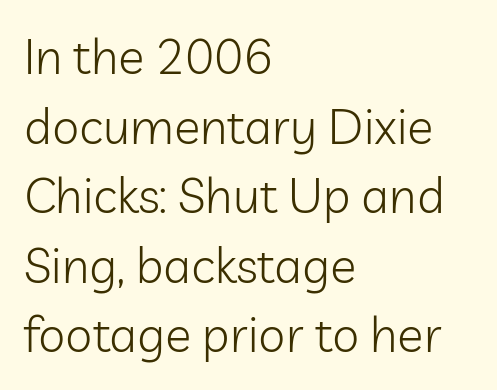
Q: Is the text bold? A: No.
Q: Is the text italic (slanted)? A: No, it is upright.
Q: Is the typeface a serif or a sans-serif typeface? A: Sans-serif.
Q: Is the text underlined? A: No.
Q: How is the paragraph aligned? A: Left-aligned.
Q: Is the spacing between letters normal or unusually wide? A: Normal.
Q: Is the spacing between lines tight, normal or loose? A: Normal.
Q: Width (condensed, normal, or wide)? A: Normal.
Q: Stroke contrast? A: Low.
Q: x-height? A: Medium.
Q: Monospaced? A: No.
